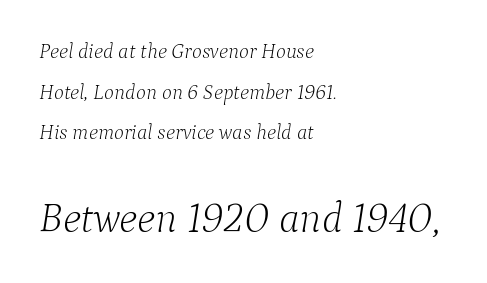
{"serif": "yes", "italic": "yes", "lean": "right", "slant_degrees": 9, "bold": "no", "weight": "light", "width": "normal", "stroke_contrast": "low", "x_height": "medium", "monospaced": "no", "underline": "no", "align": "left", "line_spacing": "loose", "line_spacing_ratio": 1.94, "letter_spacing": "normal", "letter_spacing_em": 0.0, "larger_block": "second", "size_ratio": 2.0, "glyph_px": 42}
